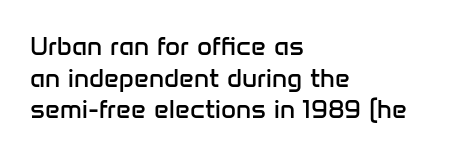
Q: Is the text bold? A: No.
Q: Is the text italic (slanted)? A: No, it is upright.
Q: Is the text underlined? A: No.
Q: How is the paragraph aligned? A: Left-aligned.
Q: Is the spacing between letters normal or unusually wide? A: Normal.
